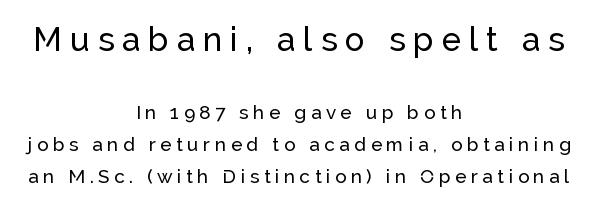
The image shows 33 px sans-serif type, upright; set centered, normal line spacing (1.69x), unusually wide letter spacing (+0.24 em), not underlined; the first (top) block is 1.74x larger; low stroke contrast and a medium x-height.
